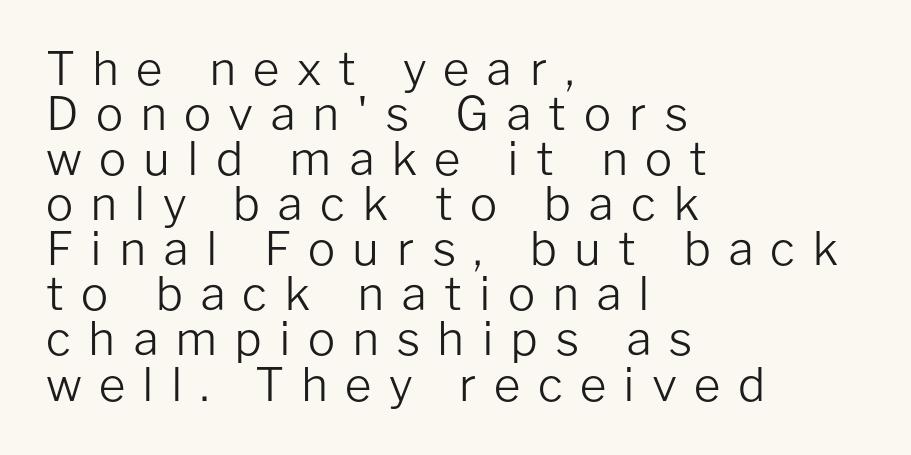
The image shows 46 px light sans-serif type, upright; set left-aligned, tight line spacing (0.98x), unusually wide letter spacing (+0.37 em), not underlined; low stroke contrast and a medium x-height.
